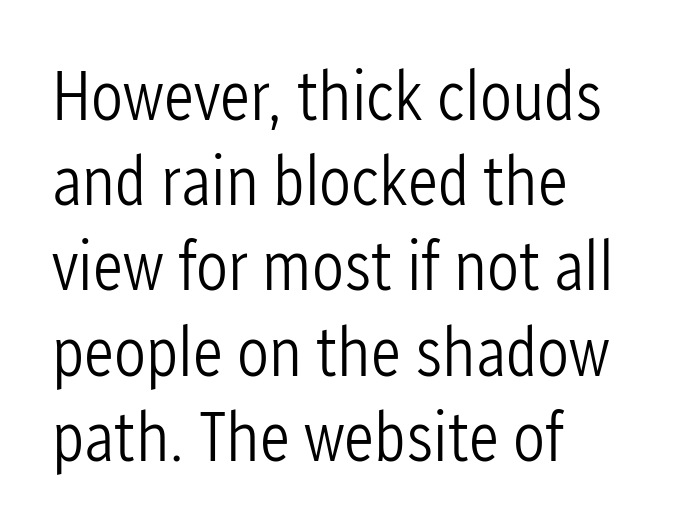
{"serif": "no", "italic": "no", "bold": "no", "weight": "light", "width": "condensed", "stroke_contrast": "low", "x_height": "medium", "monospaced": "no", "underline": "no", "align": "left", "line_spacing_ratio": 1.2, "letter_spacing": "normal", "letter_spacing_em": 0.0, "glyph_px": 71}
